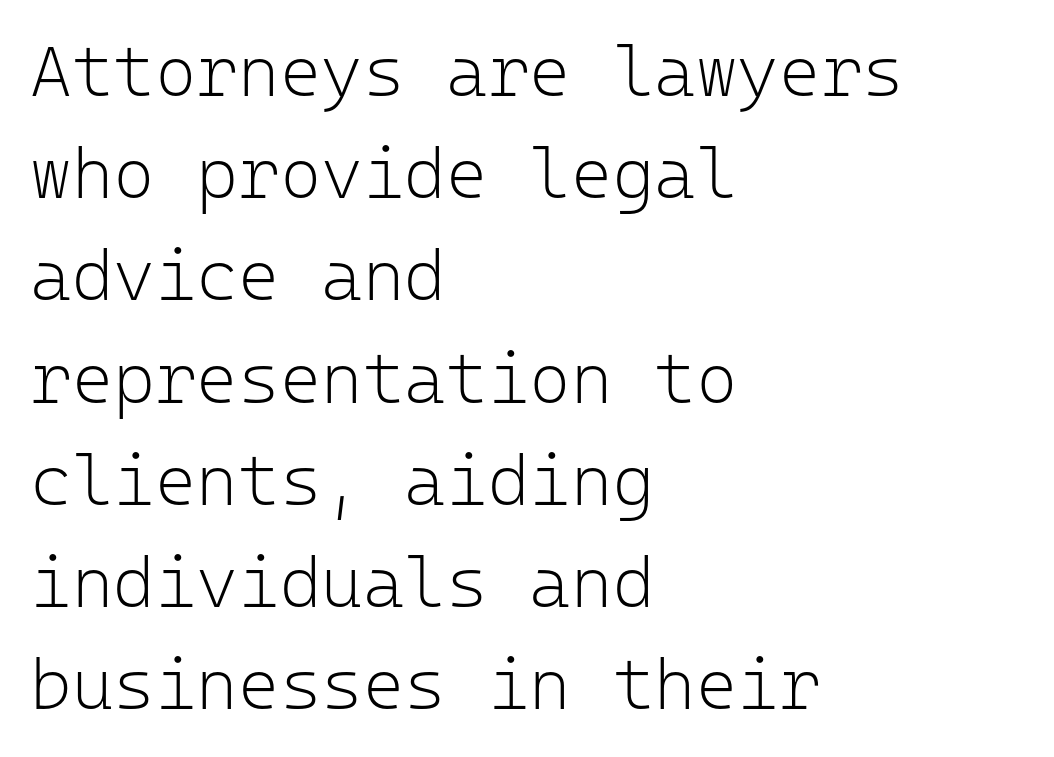
{"serif": "no", "italic": "no", "bold": "no", "weight": "light", "width": "normal", "stroke_contrast": "low", "x_height": "medium", "monospaced": "yes", "underline": "no", "align": "left", "line_spacing": "normal", "line_spacing_ratio": 1.44, "letter_spacing": "normal", "letter_spacing_em": 0.0, "glyph_px": 71}
